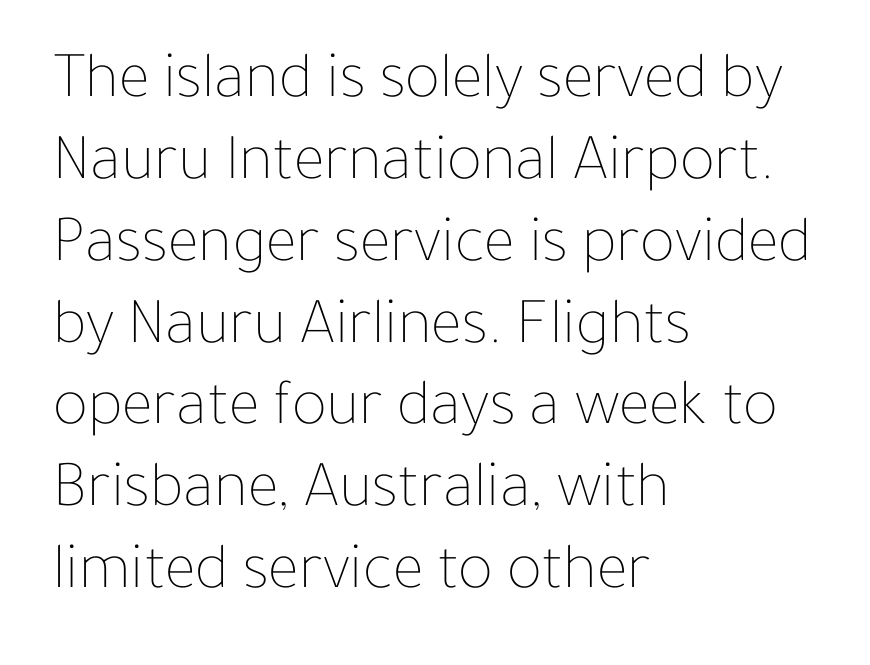
{"italic": "no", "bold": "no", "weight": "thin", "width": "normal", "stroke_contrast": "low", "x_height": "medium", "monospaced": "no", "underline": "no", "align": "left", "line_spacing_ratio": 1.24, "letter_spacing": "normal", "letter_spacing_em": 0.0, "glyph_px": 66}
